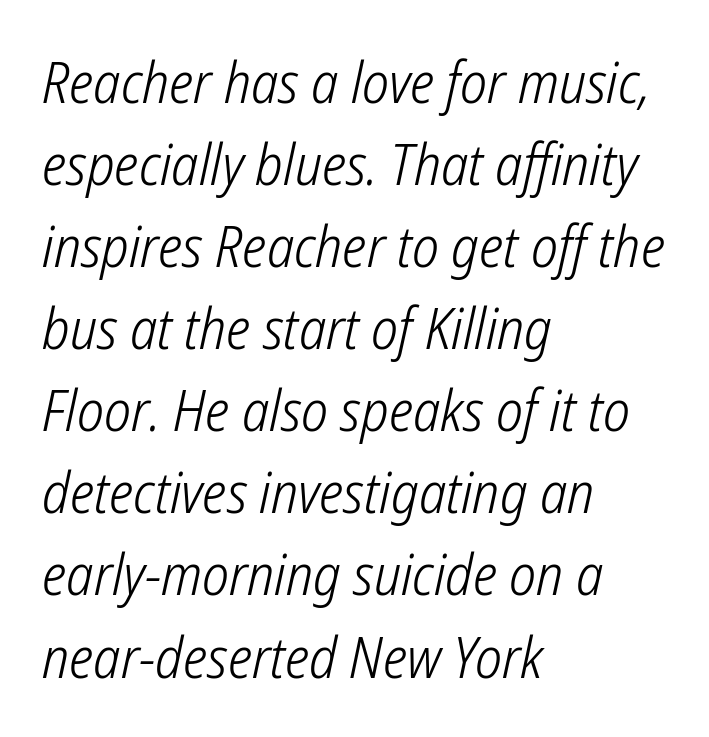
The image shows 57 px light, condensed sans-serif type; set left-aligned, normal line spacing (1.44x), normal letter spacing, not underlined; low stroke contrast and a medium x-height.
